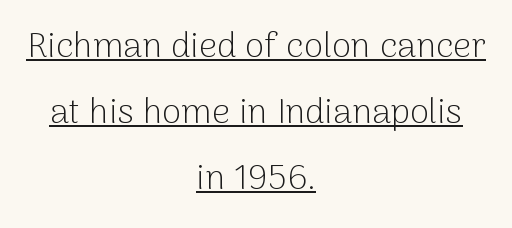
{"serif": "no", "italic": "no", "bold": "no", "weight": "light", "width": "normal", "stroke_contrast": "low", "x_height": "medium", "monospaced": "no", "underline": "yes", "align": "center", "line_spacing_ratio": 1.88, "letter_spacing": "normal", "letter_spacing_em": 0.0, "glyph_px": 35}
